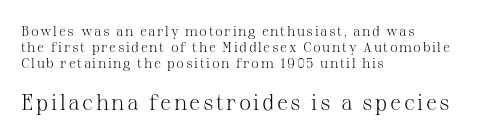
The image shows 22 px text type, upright; set left-aligned, tight line spacing (1.15x), not underlined; the second (bottom) block is 1.57x larger.
